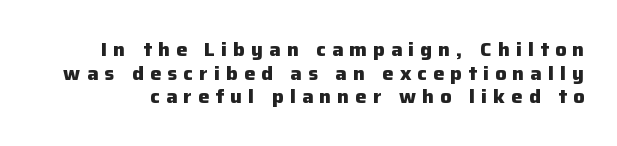
The image shows 20 px bold type, upright; set line spacing 1.18x, unusually wide letter spacing (+0.31 em), not underlined.
